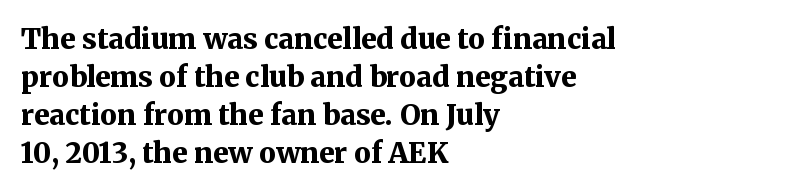
Q: Is the text bold? A: Yes.
Q: Is the text italic (slanted)? A: No, it is upright.
Q: Is the typeface a serif or a sans-serif typeface? A: Serif.
Q: Is the text underlined? A: No.
Q: How is the paragraph aligned? A: Left-aligned.
Q: Is the spacing between letters normal or unusually wide? A: Normal.
Q: Is the spacing between lines tight, normal or loose? A: Normal.
Q: Width (condensed, normal, or wide)? A: Normal.
Q: Stroke contrast? A: Medium.
Q: x-height? A: Medium.
Q: Monospaced? A: No.
